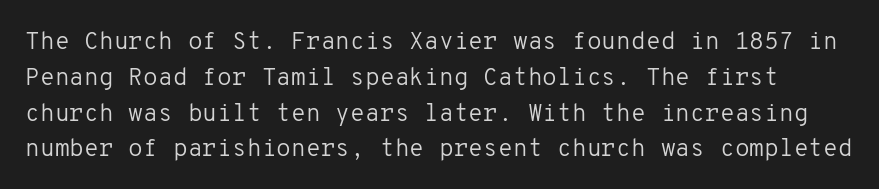
Q: Is the text bold? A: No.
Q: Is the text italic (slanted)? A: No, it is upright.
Q: Is the text underlined? A: No.
Q: Is the spacing between letters normal or unusually wide? A: Normal.
Q: Is the spacing between lines tight, normal or loose? A: Normal.
